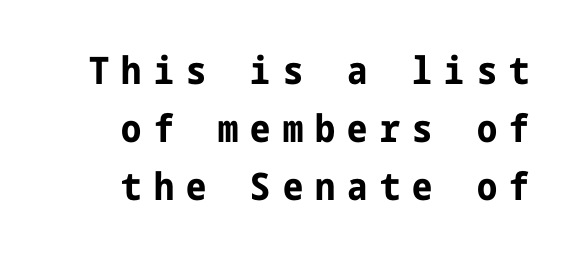
This rendering features lettering with no underline. The letters stand straight up with perfectly vertical stems. There is plenty of visible air inserted between adjacent glyphs. Teacher's note: observe the even right margin — that is flush-right alignment.
